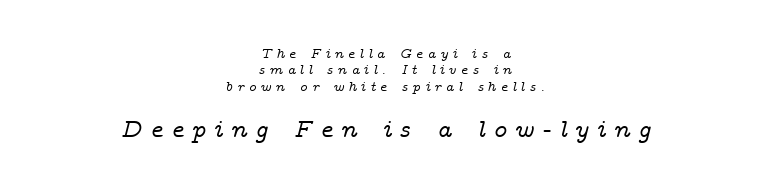
Would a proofreader flag this as italicized? Yes. Words appear elongated and porous because spacing is wide. The typesetter chose a symmetrical, centered arrangement here. Top chunk: small. Bottom chunk: large.
